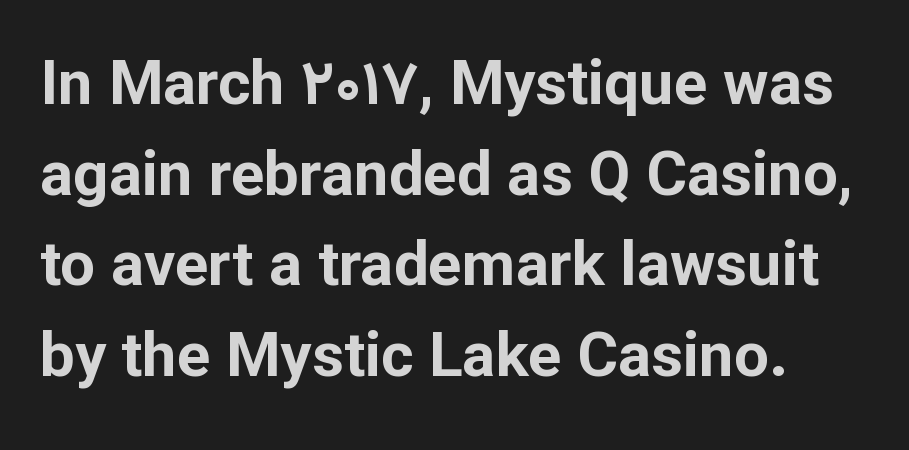
Q: Is the text bold? A: Yes.
Q: Is the text italic (slanted)? A: No, it is upright.
Q: Is the typeface a serif or a sans-serif typeface? A: Sans-serif.
Q: Is the text underlined? A: No.
Q: Is the spacing between letters normal or unusually wide? A: Normal.
Q: Is the spacing between lines tight, normal or loose? A: Normal.
Q: Width (condensed, normal, or wide)? A: Normal.
Q: Stroke contrast? A: Low.
Q: x-height? A: Medium.
Q: Monospaced? A: No.
